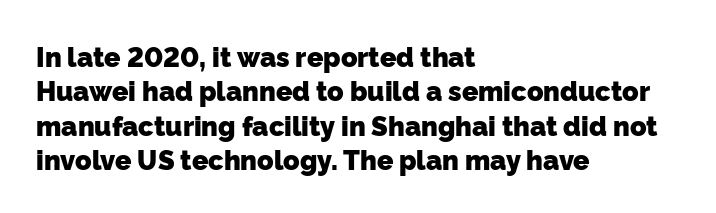
Line beginnings align vertically; line endings do not. Look at the tracking — it's just the regular setting, nothing added. Does the weight exceed regular? Yes, all the way to bold. Bare-footed words on every line. Horizontal bands of white between lines are of average thickness.
